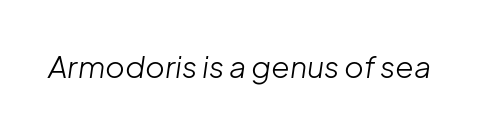
Note the varied advance widths — an 'i' is clearly narrower than an 'm'. The face looks like a standard text weight, possibly lighter. Inter-character spacing is left at the font's built-in metrics. The passage shown is not underscored anywhere.
